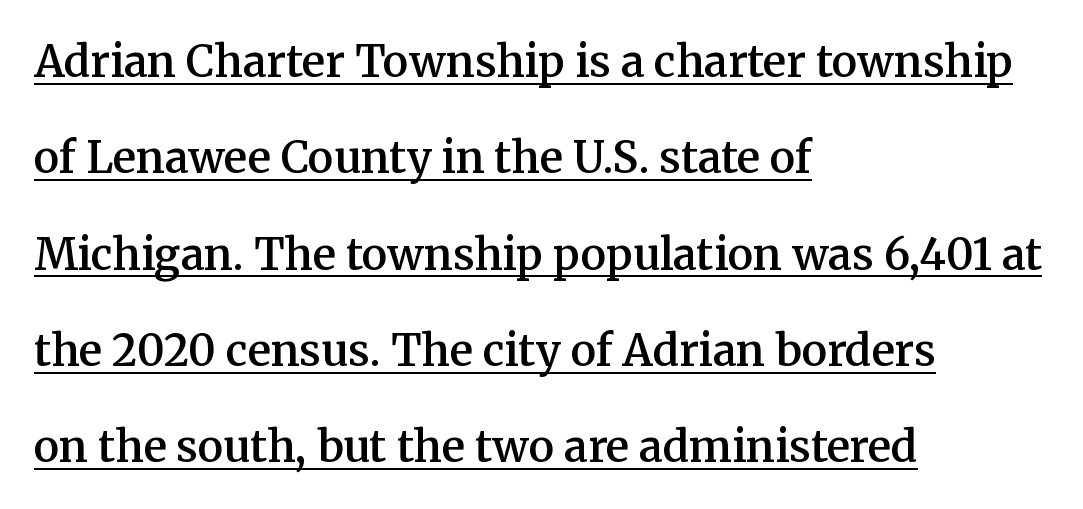
{"serif": "yes", "italic": "no", "bold": "semi", "weight": "semibold", "width": "normal", "stroke_contrast": "medium", "x_height": "medium", "monospaced": "no", "underline": "yes", "align": "left", "line_spacing": "loose", "line_spacing_ratio": 2.24, "letter_spacing": "normal", "letter_spacing_em": 0.0, "glyph_px": 43}
